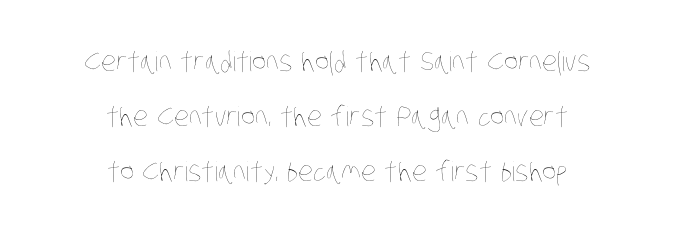
The specimen omits any rule beneath the text block's lines. A quiet, ordinary-to-light weight characterises the typeface. Short note: letters normally spaced. The compositor balanced each line on the midline.
